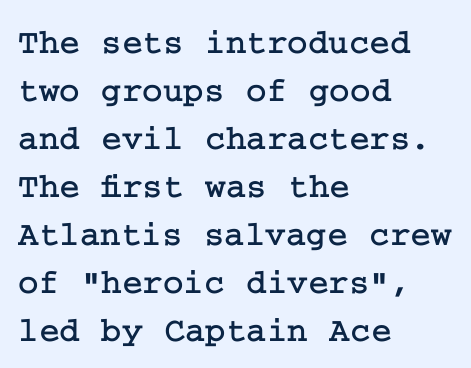
The image shows 35 px serif type, upright; set left-aligned, normal line spacing (1.37x), normal letter spacing, not underlined; low stroke contrast and a medium x-height.
